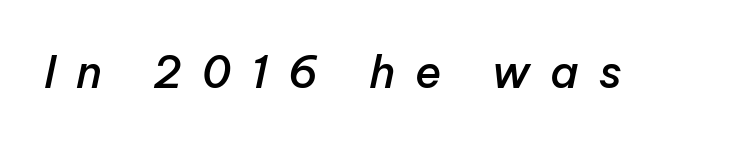
Posture: slanted. Spacing verdict: proportional, widths tailored to each character. Has an underline been added? It has not. What stands out about the letter spacing? Its width — letters are far apart.
